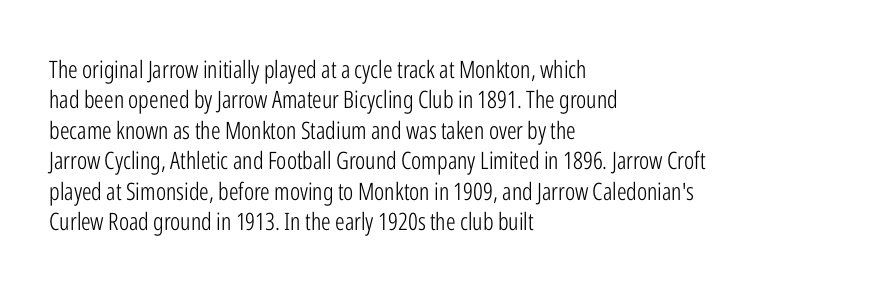
The type sits square on the baseline with zero lean. Only glyphs here, with clear space below each row. This sample is left-justified, so line endings fall wherever the words run out. Nothing unusual about the tracking: characters are spaced as the font intends. No extra ink here — the face is not bold.
